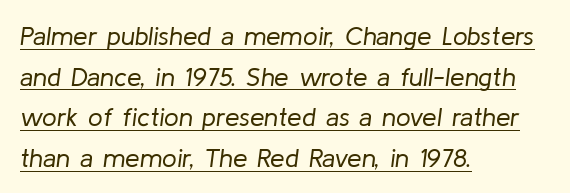
What decoration does the sample have? An underline. The rendering anchors every line to the left-hand side. Each stroke keeps to a modest, everyday thickness or less. When letters slant like this, we call the style italic.
